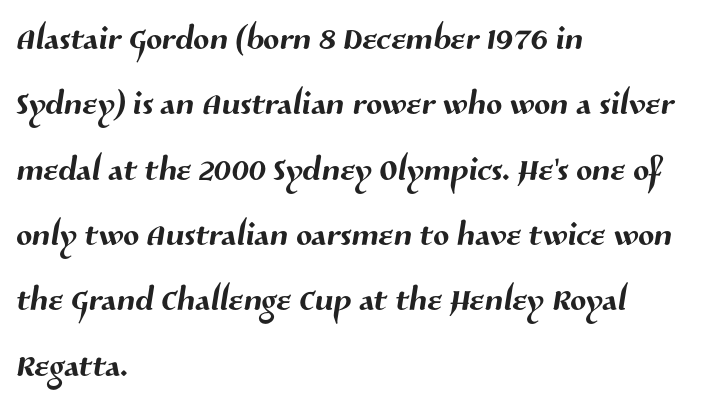
Looks like regular typesetting: each glyph gets only the width it needs. The passage shown is not underscored anywhere. Rows of type keep a routine distance in the vertical direction. Casual observation: everything's shoved over to the left.
